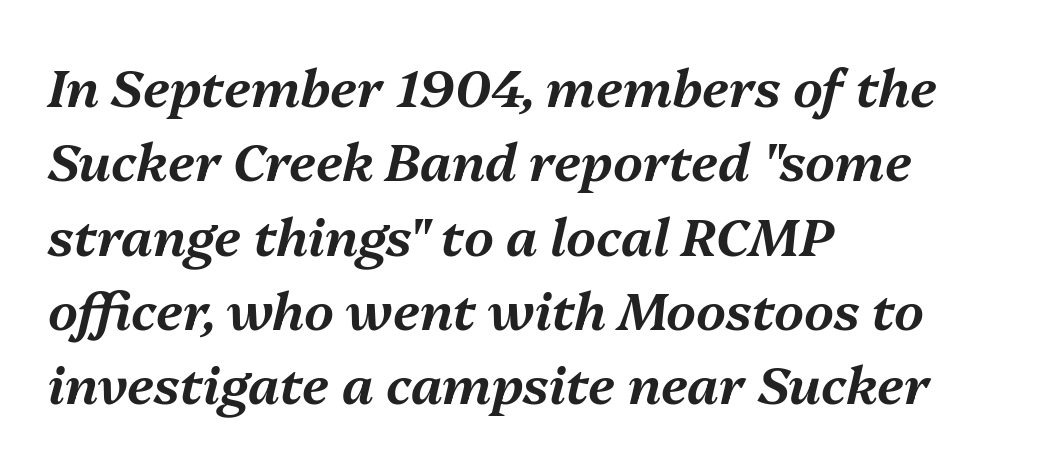
{"italic": "yes", "lean": "right", "slant_degrees": 13, "width": "normal", "stroke_contrast": "medium", "x_height": "medium", "monospaced": "no", "underline": "no", "align": "left", "line_spacing": "normal", "line_spacing_ratio": 1.43, "letter_spacing": "normal", "letter_spacing_em": 0.0, "glyph_px": 52}
